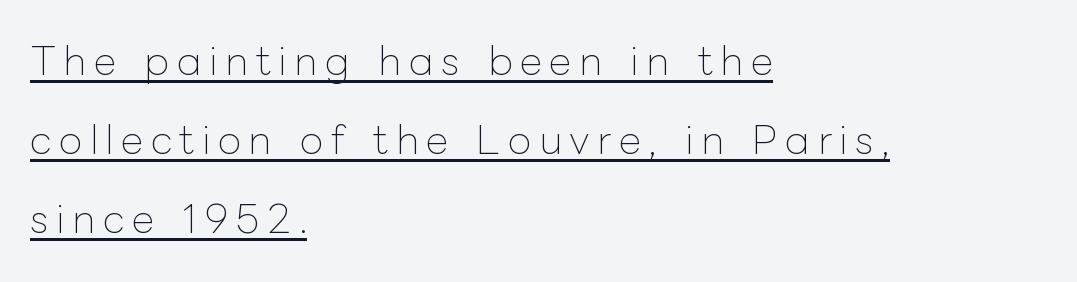
The image shows 39 px thin type, upright; set left-aligned, loose line spacing (2.03x), underlined; low stroke contrast and a medium x-height.
